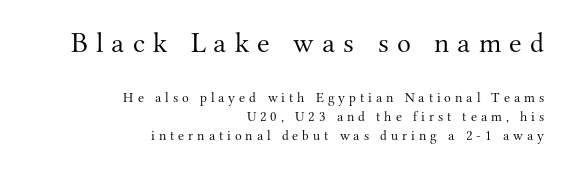
Q: Is the text bold? A: No.
Q: Is the text italic (slanted)? A: No, it is upright.
Q: Is the typeface a serif or a sans-serif typeface? A: Serif.
Q: Is the text underlined? A: No.
Q: How is the paragraph aligned? A: Right-aligned.
Q: Is the spacing between letters normal or unusually wide? A: Unusually wide.
Q: Is the spacing between lines tight, normal or loose? A: Normal.
Q: Which block of text is set in a larger size, the first (top) or the second (bottom)? A: The first (top) one.
Q: Width (condensed, normal, or wide)? A: Normal.
Q: Stroke contrast? A: Medium.
Q: x-height? A: Small.
Q: Monospaced? A: No.
